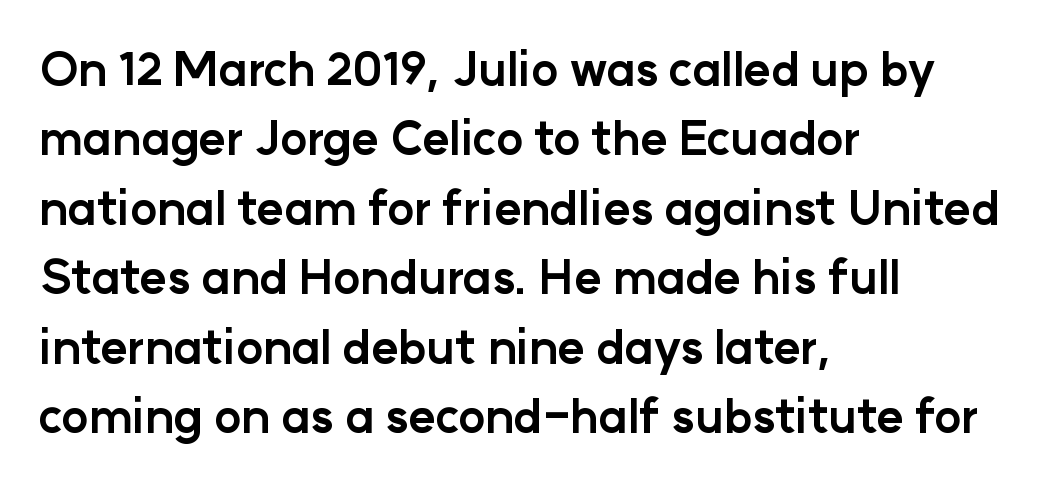
The area under the type is left untouched. Line starts are locked; line ends wander. Italic: no, the glyphs are upright roman. You could not count columns in this text — the font is proportionally spaced.
